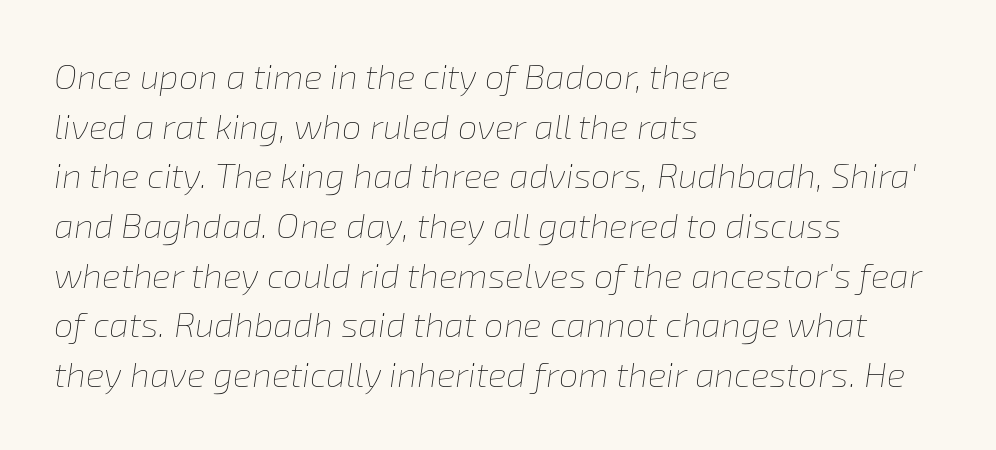
Q: Is the text bold? A: No.
Q: Is the text italic (slanted)? A: Yes, it leans right by about 8 degrees.
Q: Is the text underlined? A: No.
Q: How is the paragraph aligned? A: Left-aligned.
Q: Is the spacing between letters normal or unusually wide? A: Normal.
Q: Is the spacing between lines tight, normal or loose? A: Normal.
Q: Width (condensed, normal, or wide)? A: Normal.
Q: Stroke contrast? A: Low.
Q: x-height? A: Medium.
Q: Monospaced? A: No.
